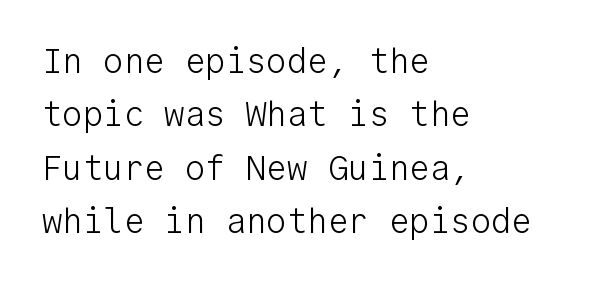
Q: Is the text bold? A: No.
Q: Is the text italic (slanted)? A: No, it is upright.
Q: Is the typeface a serif or a sans-serif typeface? A: Sans-serif.
Q: Is the text underlined? A: No.
Q: How is the paragraph aligned? A: Left-aligned.
Q: Is the spacing between letters normal or unusually wide? A: Normal.
Q: Is the spacing between lines tight, normal or loose? A: Normal.
Q: Width (condensed, normal, or wide)? A: Normal.
Q: Stroke contrast? A: Low.
Q: x-height? A: Medium.
Q: Monospaced? A: Yes.
